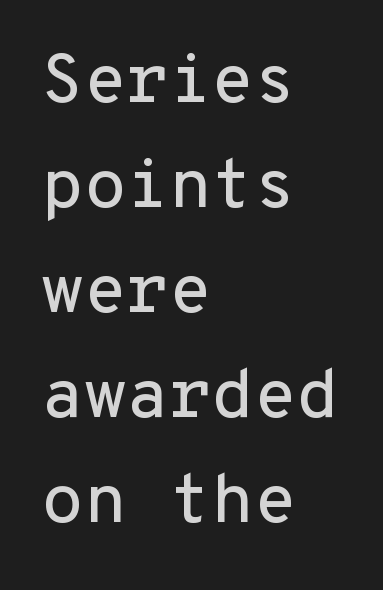
The image shows 69 px sans-serif type, upright, monospaced; set left-aligned, normal line spacing (1.52x), normal letter spacing, not underlined; low stroke contrast and a medium x-height.
